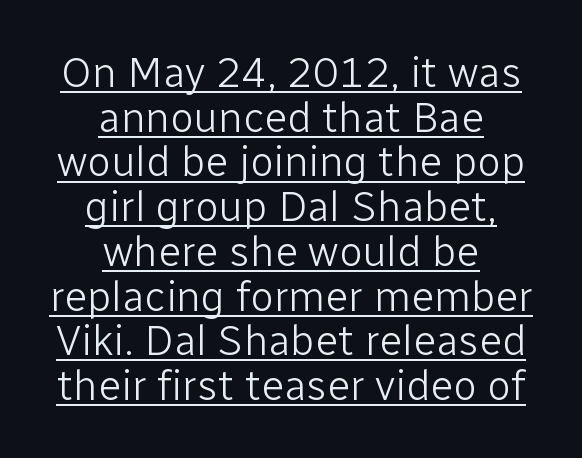
Q: Is the text bold? A: No.
Q: Is the text italic (slanted)? A: No, it is upright.
Q: Is the typeface a serif or a sans-serif typeface? A: Sans-serif.
Q: Is the text underlined? A: Yes.
Q: How is the paragraph aligned? A: Centered.
Q: Is the spacing between letters normal or unusually wide? A: Normal.
Q: Is the spacing between lines tight, normal or loose? A: Tight.
Q: Width (condensed, normal, or wide)? A: Normal.
Q: Stroke contrast? A: Low.
Q: x-height? A: Medium.
Q: Monospaced? A: No.
